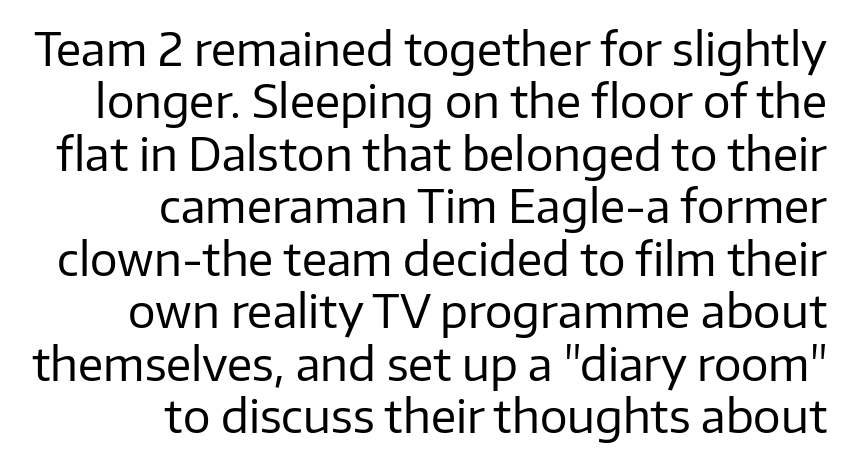
The image shows 46 px regular-weight sans-serif type, upright; set right-aligned, tight line spacing (1.14x), normal letter spacing, not underlined; low stroke contrast and a medium x-height.
